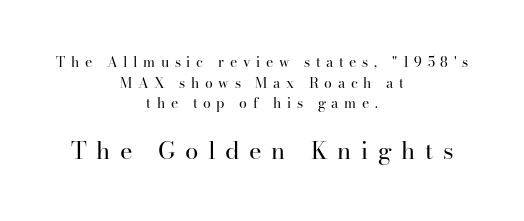
The image shows 24 px text type, upright; set centered, normal line spacing (1.48x), unusually wide letter spacing (+0.4 em), not underlined; the second (bottom) block is 1.71x larger.
